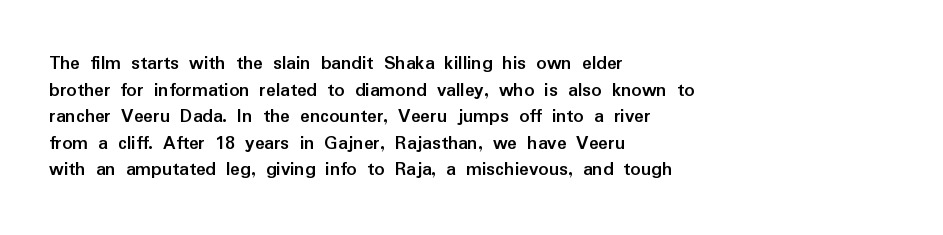
{"italic": "no", "bold": "yes", "underline": "no", "align": "left", "line_spacing": "normal", "line_spacing_ratio": 1.33, "letter_spacing": "normal", "letter_spacing_em": 0.0, "glyph_px": 20}
